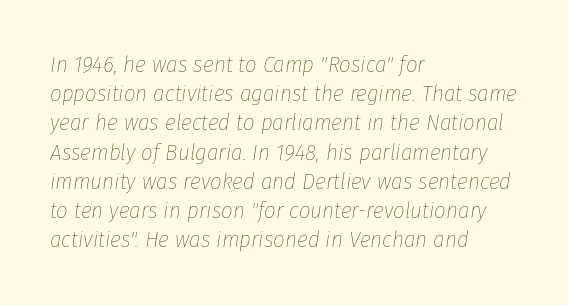
The image shows 23 px text type, italic (leaning right); set left-aligned, normal line spacing (1.27x), normal letter spacing, not underlined.
